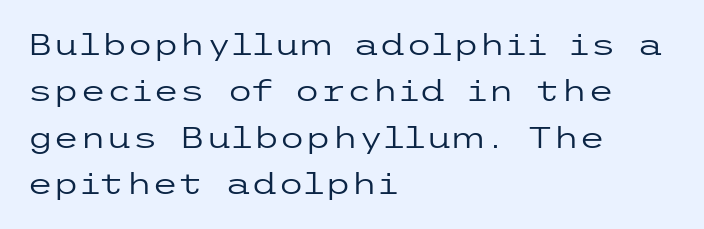
Q: Is the text bold? A: No.
Q: Is the text italic (slanted)? A: No, it is upright.
Q: Is the typeface a serif or a sans-serif typeface? A: Sans-serif.
Q: Is the text underlined? A: No.
Q: How is the paragraph aligned? A: Left-aligned.
Q: Is the spacing between letters normal or unusually wide? A: Normal.
Q: Is the spacing between lines tight, normal or loose? A: Normal.
Q: Width (condensed, normal, or wide)? A: Wide.
Q: Stroke contrast? A: Low.
Q: x-height? A: Medium.
